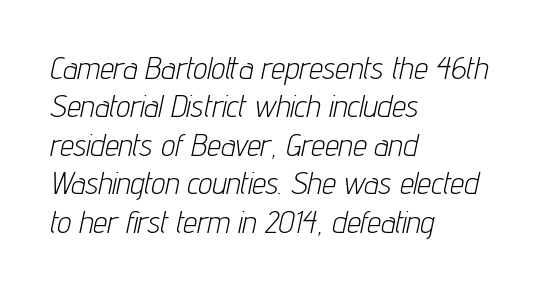
Character widths vary here, with narrow letters taking less room than wide ones. If you drew a line through each stem, it would be angled. Underline: absent. The passage shown has conventional tracking throughout.
